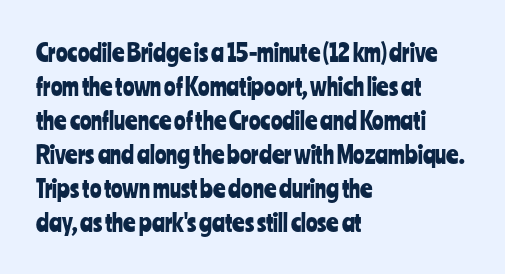
Each word holds together tightly as a unit, with standard inter-letter gaps. Horizontally, the lines are justified to the leading edge only. Check the space under the baseline: it is left empty. Leading matches the norm, producing a regular column.
